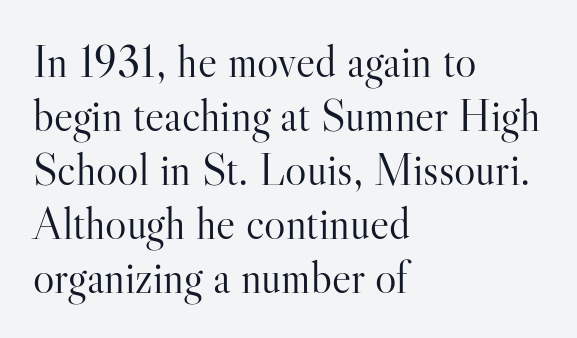
The image shows 45 px light serif type, upright; set left-aligned, line spacing 1.2x, normal letter spacing, not underlined; high stroke contrast and a small x-height.
